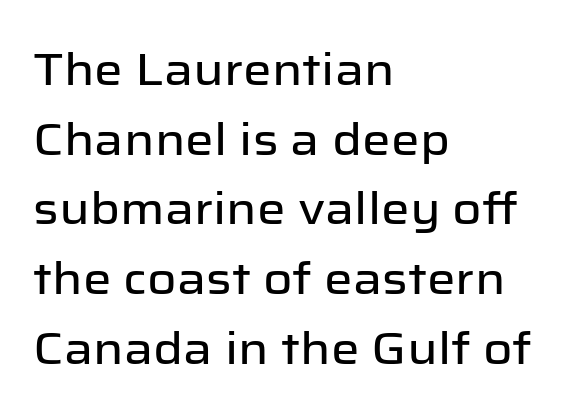
This sample has the flowing, uneven cadence of proportional lettering. Typographically, this falls in the sans-serif category. Regular leading. The axis of the letterforms is exactly vertical. The text block is weighted toward the left margin, trailing off unevenly rightward. A typesetter would call this zero additional tracking.
